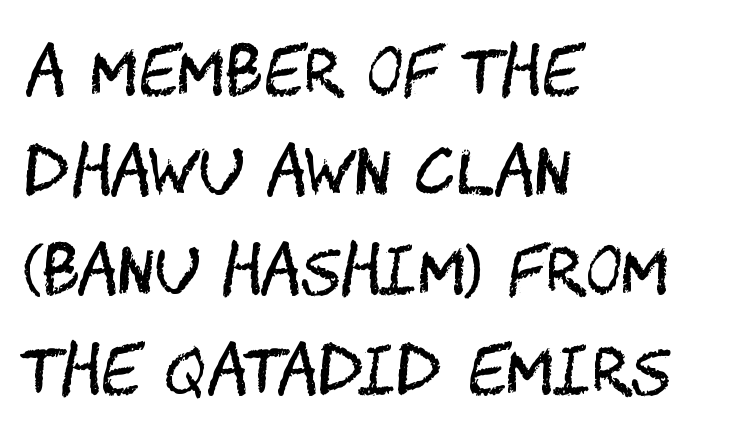
The image shows 63 px regular-weight, condensed sans-serif type, upright; set left-aligned, normal line spacing (1.58x), normal letter spacing, not underlined; medium stroke contrast and a large x-height.
